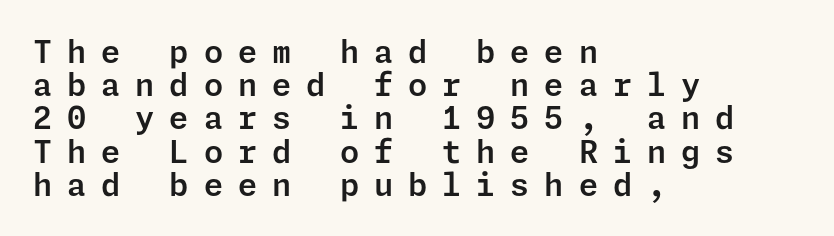
Q: Is the text italic (slanted)? A: No, it is upright.
Q: Is the typeface a serif or a sans-serif typeface? A: Sans-serif.
Q: Is the text underlined? A: No.
Q: How is the paragraph aligned? A: Left-aligned.
Q: Is the spacing between letters normal or unusually wide? A: Unusually wide.
Q: Is the spacing between lines tight, normal or loose? A: Tight.
Q: Width (condensed, normal, or wide)? A: Normal.
Q: Stroke contrast? A: Low.
Q: x-height? A: Medium.
